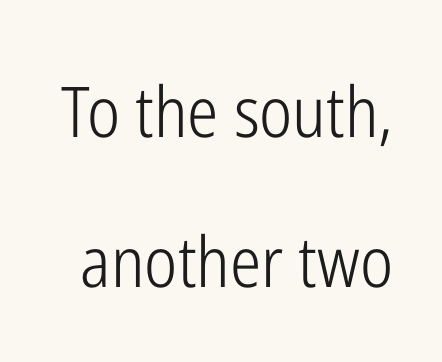
Stroke thickness stays within the range of a standard reading face or lighter. Horizontal bands of white between lines are thick stripes. Glyph-to-glyph distance matches everyday printed text. Nobody drew a line under any word here. Italic? Not at all — the glyphs are vertical.
